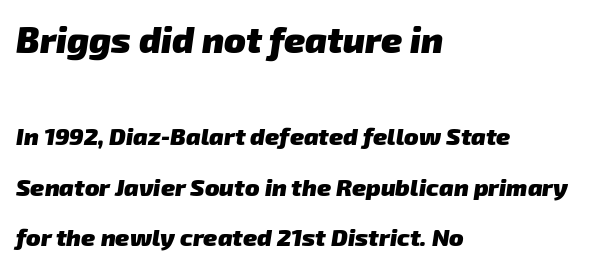
Q: Is the text bold? A: Yes.
Q: Is the typeface a serif or a sans-serif typeface? A: Sans-serif.
Q: Is the text underlined? A: No.
Q: How is the paragraph aligned? A: Left-aligned.
Q: Is the spacing between letters normal or unusually wide? A: Normal.
Q: Is the spacing between lines tight, normal or loose? A: Loose.
Q: Which block of text is set in a larger size, the first (top) or the second (bottom)? A: The first (top) one.
Q: Width (condensed, normal, or wide)? A: Normal.
Q: Stroke contrast? A: Low.
Q: x-height? A: Medium.
Q: Monospaced? A: No.
